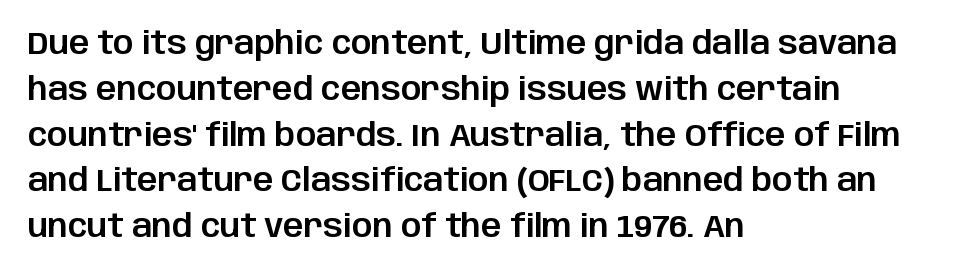
Q: Is the text italic (slanted)? A: No, it is upright.
Q: Is the typeface a serif or a sans-serif typeface? A: Sans-serif.
Q: Is the text underlined? A: No.
Q: How is the paragraph aligned? A: Left-aligned.
Q: Is the spacing between letters normal or unusually wide? A: Normal.
Q: Is the spacing between lines tight, normal or loose? A: Normal.
Q: Width (condensed, normal, or wide)? A: Normal.
Q: Stroke contrast? A: Low.
Q: x-height? A: Large.
Q: Monospaced? A: No.
